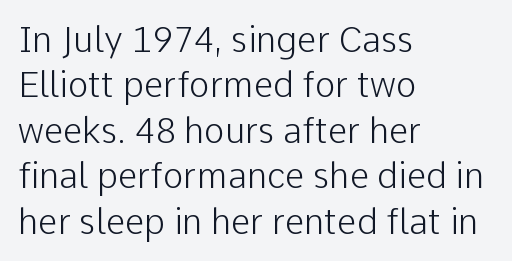
Q: Is the text bold? A: No.
Q: Is the text italic (slanted)? A: No, it is upright.
Q: Is the typeface a serif or a sans-serif typeface? A: Sans-serif.
Q: Is the text underlined? A: No.
Q: How is the paragraph aligned? A: Left-aligned.
Q: Is the spacing between letters normal or unusually wide? A: Normal.
Q: Is the spacing between lines tight, normal or loose? A: Normal.
Q: Width (condensed, normal, or wide)? A: Normal.
Q: Stroke contrast? A: Low.
Q: x-height? A: Medium.
Q: Monospaced? A: No.
